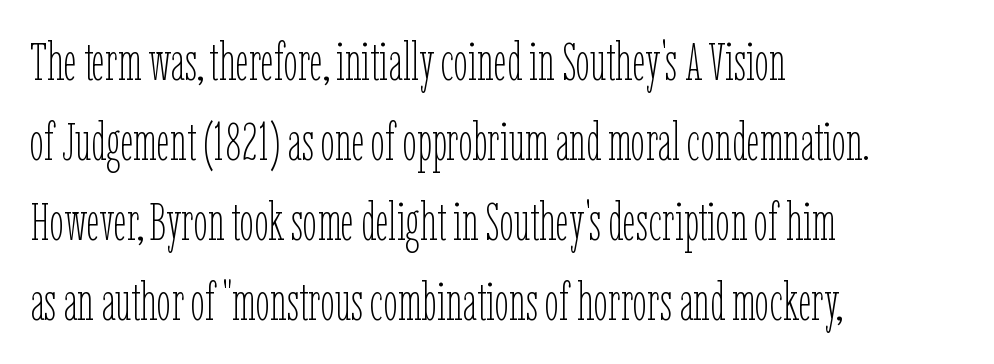
Q: Is the text bold? A: No.
Q: Is the text italic (slanted)? A: No, it is upright.
Q: Is the text underlined? A: No.
Q: How is the paragraph aligned? A: Left-aligned.
Q: Is the spacing between letters normal or unusually wide? A: Normal.
Q: Is the spacing between lines tight, normal or loose? A: Normal.
Q: Width (condensed, normal, or wide)? A: Condensed.
Q: Stroke contrast? A: Low.
Q: x-height? A: Medium.
Q: Monospaced? A: No.
